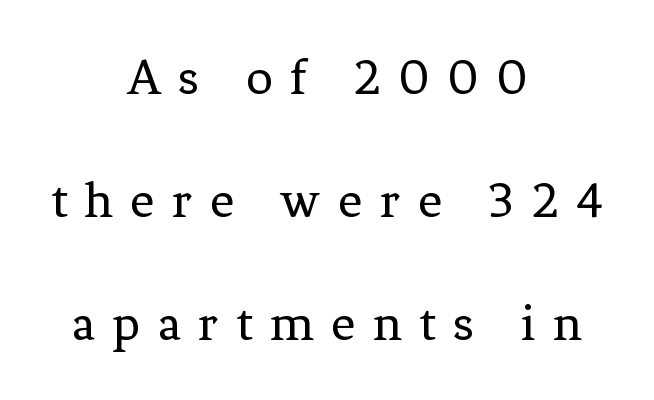
Q: Is the text bold? A: No.
Q: Is the text italic (slanted)? A: No, it is upright.
Q: Is the typeface a serif or a sans-serif typeface? A: Serif.
Q: Is the text underlined? A: No.
Q: How is the paragraph aligned? A: Centered.
Q: Is the spacing between letters normal or unusually wide? A: Unusually wide.
Q: Is the spacing between lines tight, normal or loose? A: Loose.
Q: Width (condensed, normal, or wide)? A: Normal.
Q: Stroke contrast? A: Low.
Q: x-height? A: Medium.
Q: Monospaced? A: No.
